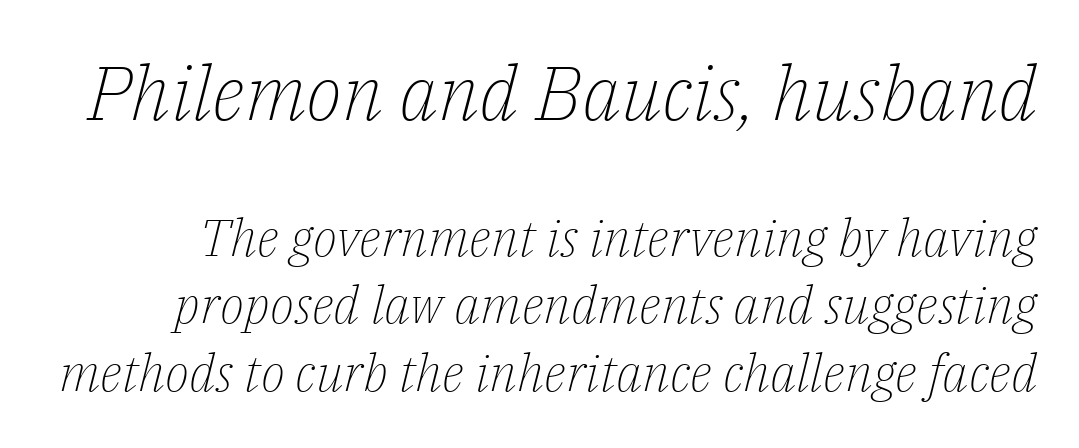
{"serif": "yes", "italic": "yes", "lean": "right", "slant_degrees": 14, "bold": "no", "weight": "light", "width": "normal", "stroke_contrast": "low", "x_height": "medium", "monospaced": "no", "underline": "no", "line_spacing": "normal", "line_spacing_ratio": 1.32, "letter_spacing": "normal", "letter_spacing_em": 0.0, "larger_block": "first", "size_ratio": 1.49, "glyph_px": 76}
